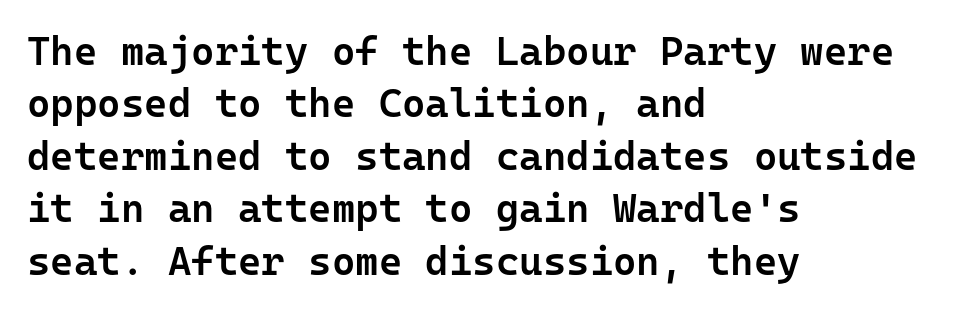
The image shows 40 px semibold sans-serif type, upright, monospaced; set left-aligned, normal line spacing (1.31x), normal letter spacing, not underlined; low stroke contrast and a medium x-height.
